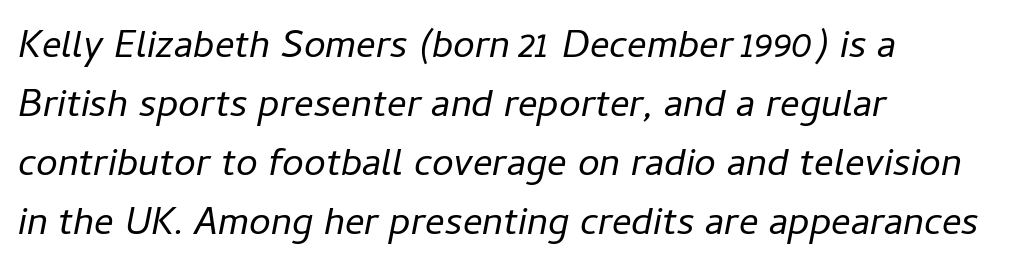
{"italic": "yes", "lean": "right", "slant_degrees": 11, "bold": "no", "weight": "regular", "width": "normal", "stroke_contrast": "low", "x_height": "medium", "monospaced": "no", "underline": "no", "align": "left", "line_spacing": "normal", "line_spacing_ratio": 1.51, "letter_spacing": "normal", "letter_spacing_em": 0.0, "glyph_px": 39}
